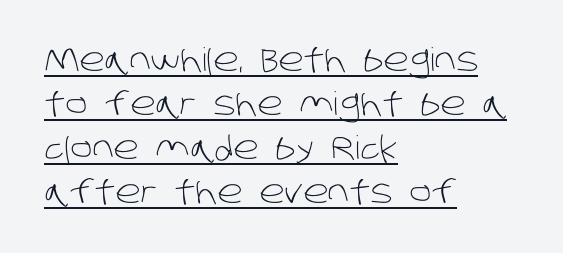
Tracking value appears to be zero — textbook default spacing. Typeset ragged right — the left edge is the straight one. The letters look calm and open, with moderate or lighter stems. Leading: standard.
